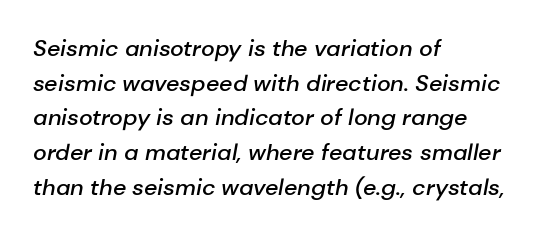
The image shows 23 px text type, italic (leaning right); set left-aligned, normal line spacing (1.51x), normal letter spacing, not underlined.
